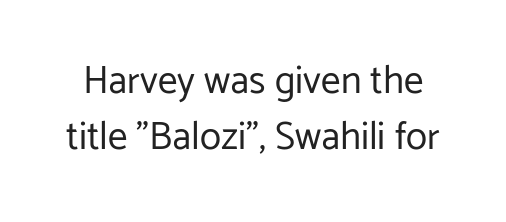
The specimen omits any rule beneath the text block's lines. This rendering employs a face without finishing strokes, i.e., a sans-serif. The letterforms sit shoulder to shoulder at normal distance. This is roman type, the default non-slanted kind.
